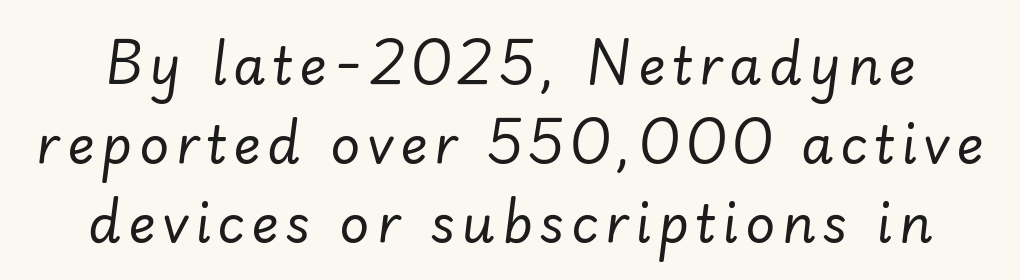
The image shows 52 px regular-weight type, italic (leaning right); set normal line spacing (1.52x), not underlined; low stroke contrast and a small x-height.
